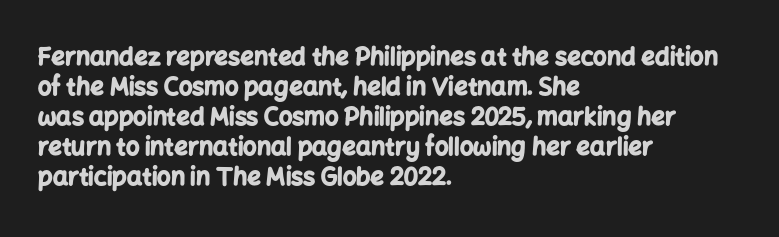
Q: Is the text bold? A: Yes.
Q: Is the text italic (slanted)? A: No, it is upright.
Q: Is the text underlined? A: No.
Q: How is the paragraph aligned? A: Left-aligned.
Q: Is the spacing between letters normal or unusually wide? A: Normal.
Q: Is the spacing between lines tight, normal or loose? A: Normal.
